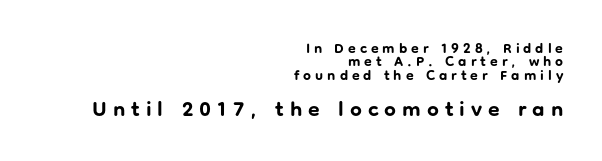
These lines huddle together more closely than default settings would place them. Any mark beneath the type? The region is blank. The tracking reads as deliberately expanded to a designer's eye. Alignment: flush right. The second block has been scaled up relative to the first. Stroke thickness is high; the sample reads as a true bold.
